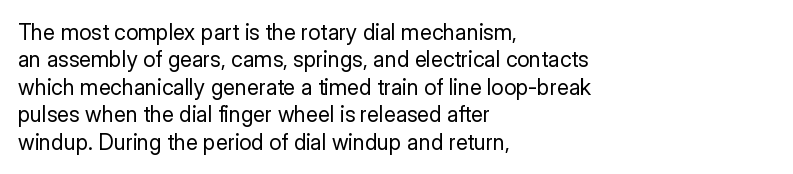
{"italic": "no", "bold": "no", "underline": "no", "align": "left", "line_spacing": "normal", "line_spacing_ratio": 1.25, "letter_spacing": "normal", "letter_spacing_em": 0.0, "glyph_px": 22}
